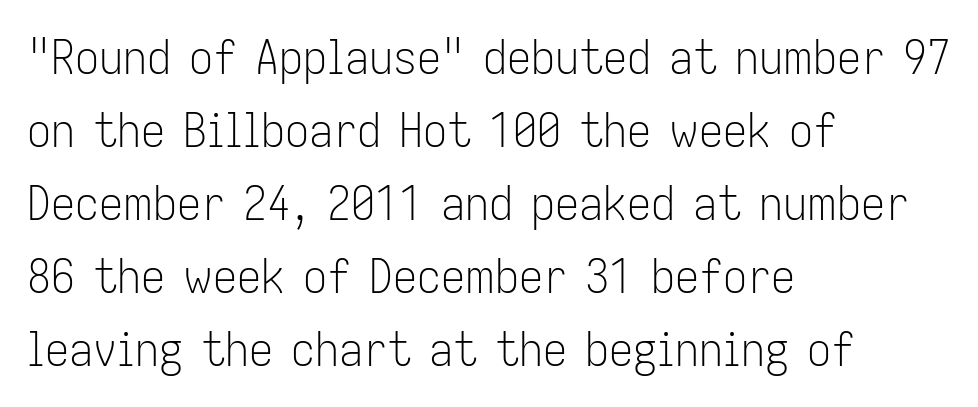
{"serif": "no", "italic": "no", "bold": "no", "weight": "light", "width": "condensed", "stroke_contrast": "low", "x_height": "medium", "monospaced": "no", "underline": "no", "align": "left", "line_spacing": "normal", "line_spacing_ratio": 1.52, "letter_spacing": "normal", "letter_spacing_em": 0.0, "glyph_px": 48}
